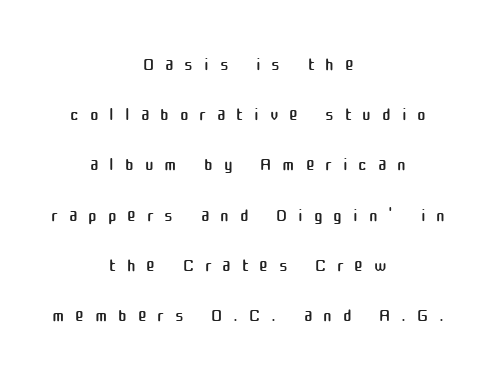
The image shows 26 px text type, upright; set centered, loose line spacing (1.93x), unusually wide letter spacing (+0.42 em), not underlined.
